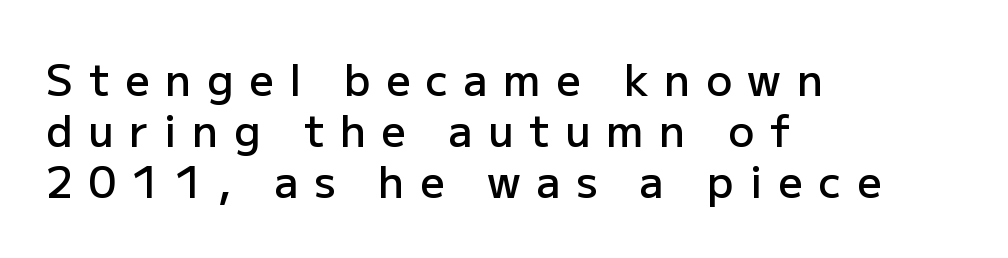
Line beginnings align vertically; line endings do not. The gaps between neighbouring characters are conspicuously large. Character widths vary here, with narrow letters taking less room than wide ones. It's the straight-up-and-down kind of type.
